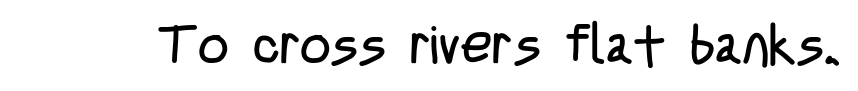
Do the characters align in a grid? No, the font is proportional. Posture: straight, roman, zero tilt. The gap between lines stays unmarked. Each letter's strokes conclude bluntly, with no projecting serifs. The letters sit at their default tracking, neither squeezed nor spread. No chunkiness to these letters — they're not bold.
